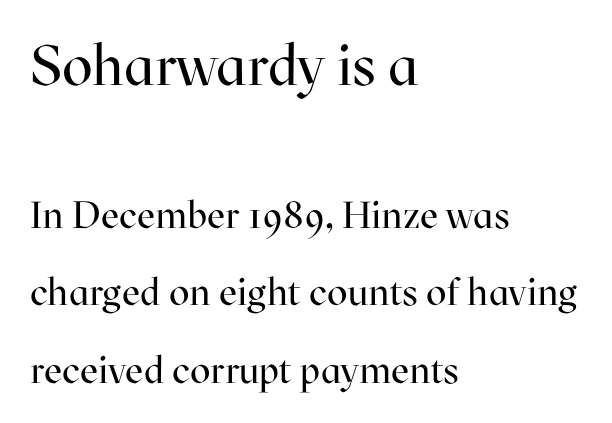
The lines are spread far apart with generous leading. Look at the bottom of the vertical strokes: they flare into serifs here. Looks like regular typesetting: each glyph gets only the width it needs. The font's upright variant was chosen for this text.
